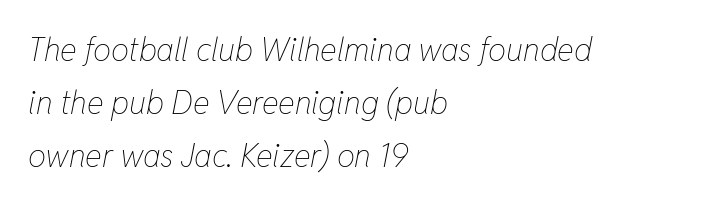
Q: Is the text bold? A: No.
Q: Is the text italic (slanted)? A: Yes, it leans right by about 11 degrees.
Q: Is the text underlined? A: No.
Q: How is the paragraph aligned? A: Left-aligned.
Q: Is the spacing between letters normal or unusually wide? A: Normal.
Q: Is the spacing between lines tight, normal or loose? A: Normal.
Q: Width (condensed, normal, or wide)? A: Condensed.
Q: Stroke contrast? A: Low.
Q: x-height? A: Medium.
Q: Monospaced? A: No.
